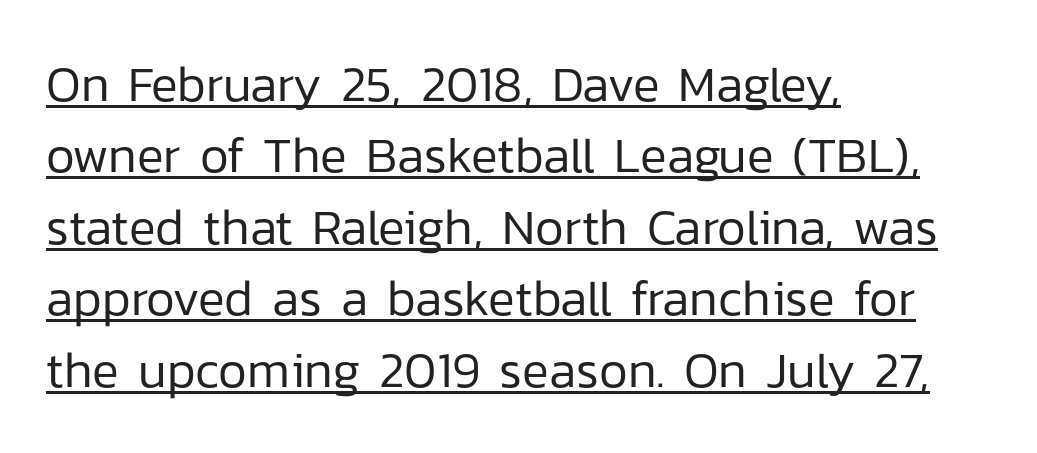
Q: Is the text bold? A: No.
Q: Is the text italic (slanted)? A: No, it is upright.
Q: Is the typeface a serif or a sans-serif typeface? A: Sans-serif.
Q: Is the text underlined? A: Yes.
Q: How is the paragraph aligned? A: Left-aligned.
Q: Is the spacing between letters normal or unusually wide? A: Normal.
Q: Is the spacing between lines tight, normal or loose? A: Normal.
Q: Width (condensed, normal, or wide)? A: Normal.
Q: Stroke contrast? A: Low.
Q: x-height? A: Medium.
Q: Monospaced? A: No.
